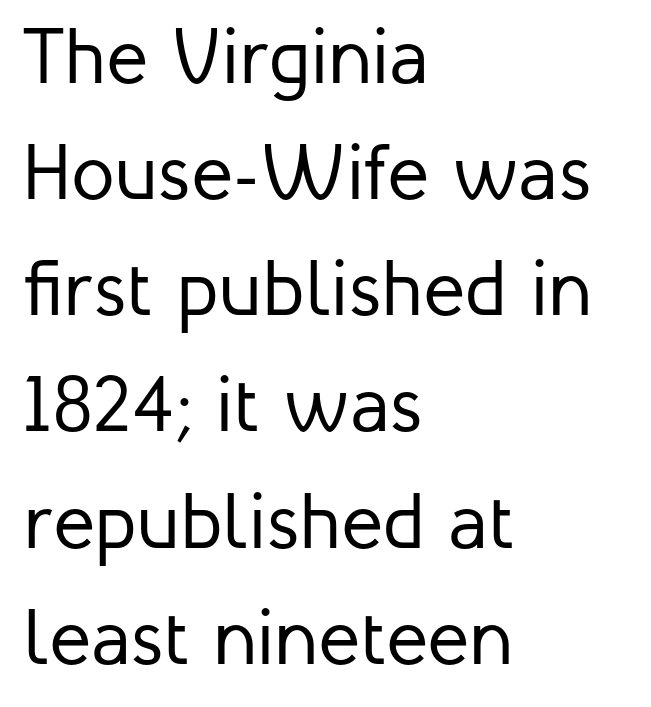
Rows of type keep a routine distance in the vertical direction. Vertical stems look standard width or narrower in stroke. The zone under the glyphs is completely vacant. Looks like regular typesetting: each glyph gets only the width it needs. Visually the block forms a straight wall on the left and a jagged coastline on the right. Ordinary non-slanted type is in use.
